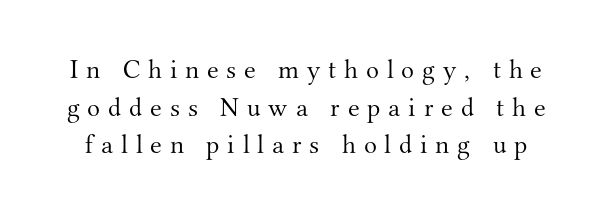
The image shows 27 px text type, upright; set normal line spacing (1.39x), unusually wide letter spacing (+0.29 em), not underlined.
